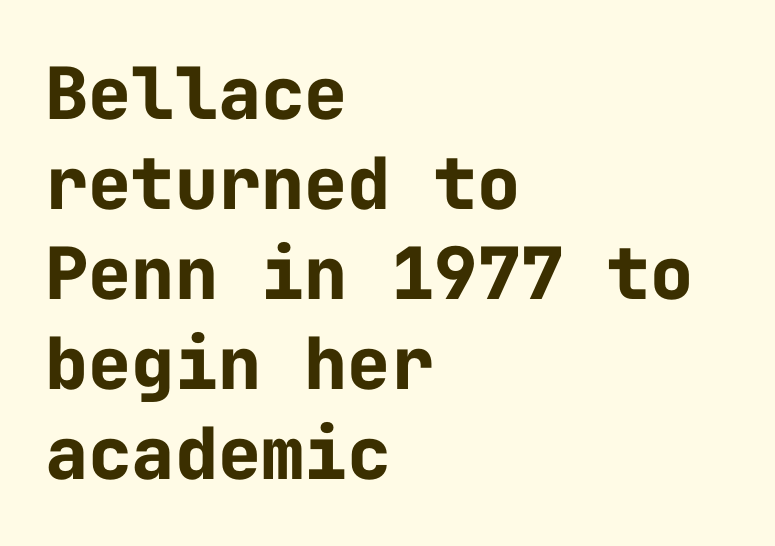
Q: Is the text bold? A: Yes.
Q: Is the text italic (slanted)? A: No, it is upright.
Q: Is the typeface a serif or a sans-serif typeface? A: Sans-serif.
Q: Is the text underlined? A: No.
Q: How is the paragraph aligned? A: Left-aligned.
Q: Is the spacing between letters normal or unusually wide? A: Normal.
Q: Is the spacing between lines tight, normal or loose? A: Normal.
Q: Width (condensed, normal, or wide)? A: Normal.
Q: Stroke contrast? A: Low.
Q: x-height? A: Medium.
Q: Monospaced? A: Yes.
